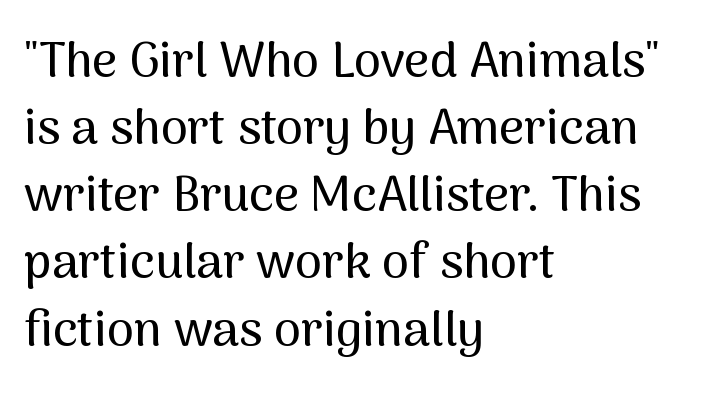
{"serif": "no", "italic": "no", "width": "normal", "stroke_contrast": "medium", "x_height": "medium", "monospaced": "no", "underline": "no", "align": "left", "line_spacing": "normal", "line_spacing_ratio": 1.37, "letter_spacing": "normal", "letter_spacing_em": 0.0, "glyph_px": 49}
